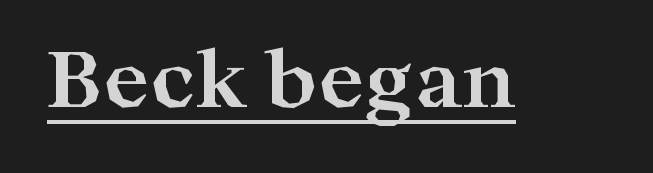
The image shows 78 px bold, wide serif type, upright; set normal letter spacing, underlined; high stroke contrast and a medium x-height.
